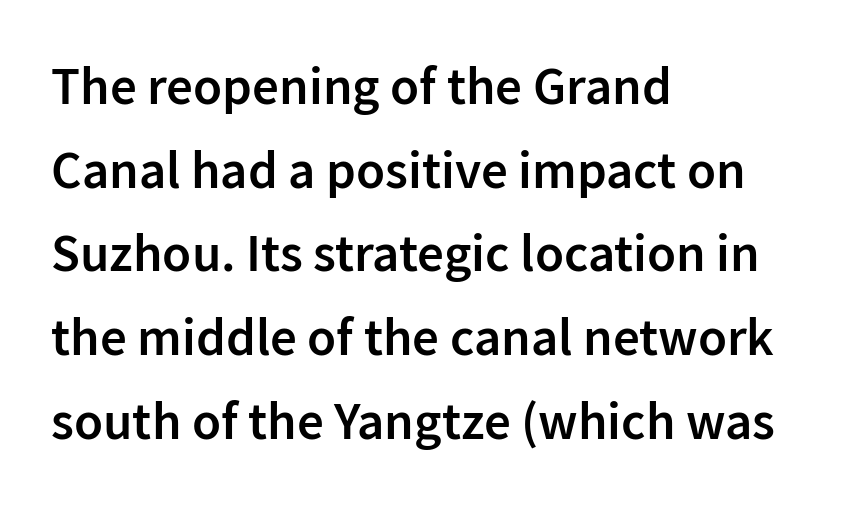
{"serif": "no", "italic": "no", "bold": "semi", "weight": "semibold", "width": "normal", "stroke_contrast": "low", "x_height": "medium", "monospaced": "no", "underline": "no", "align": "left", "line_spacing": "normal", "line_spacing_ratio": 1.58, "letter_spacing": "normal", "letter_spacing_em": 0.0, "glyph_px": 53}
